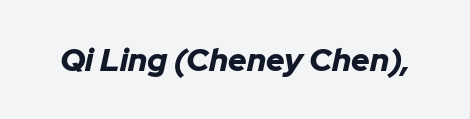
Designer's note — italics engaged. Does extra space separate the letters? No, they use regular spacing. I'd describe the lettering as bold — thick and assertive. Each letter keeps its own natural width here, so spacing adapts to shape.
